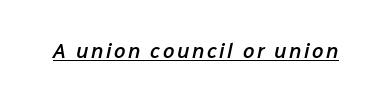
The image shows 21 px text type, italic (leaning right); set underlined.
